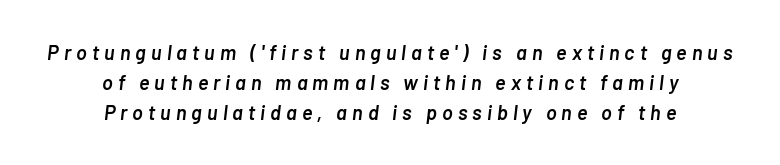
The image shows 20 px text type, italic (leaning right); set centered, normal line spacing (1.51x), unusually wide letter spacing (+0.25 em), not underlined.
